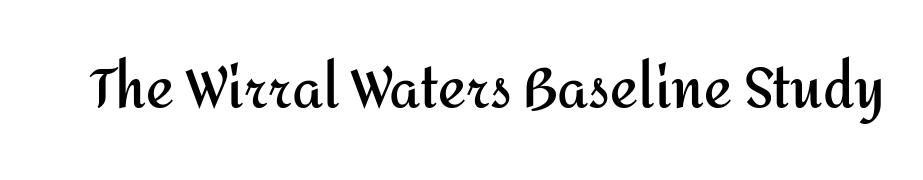
{"serif": "no", "italic": "no", "bold": "yes", "weight": "semibold", "width": "normal", "stroke_contrast": "medium", "x_height": "medium", "monospaced": "no", "underline": "no", "letter_spacing": "normal", "letter_spacing_em": 0.0, "glyph_px": 53}
